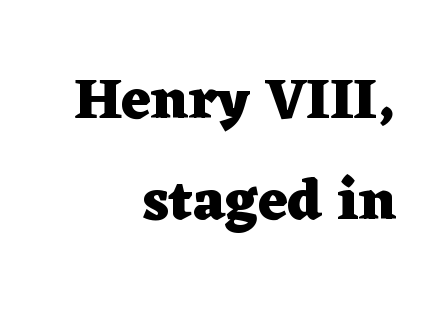
{"serif": "yes", "italic": "no", "bold": "yes", "weight": "heavy", "width": "wide", "stroke_contrast": "low", "x_height": "medium", "monospaced": "no", "underline": "no", "align": "right", "line_spacing_ratio": 1.78, "letter_spacing": "normal", "letter_spacing_em": 0.0, "glyph_px": 57}
